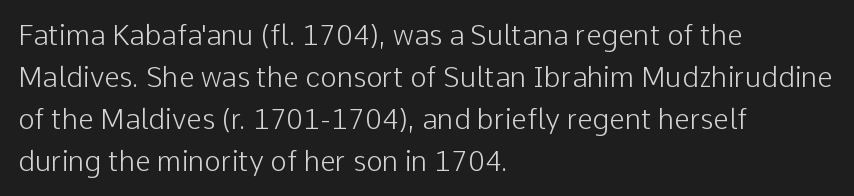
Q: Is the text bold? A: No.
Q: Is the text italic (slanted)? A: No, it is upright.
Q: Is the typeface a serif or a sans-serif typeface? A: Sans-serif.
Q: Is the text underlined? A: No.
Q: How is the paragraph aligned? A: Left-aligned.
Q: Is the spacing between letters normal or unusually wide? A: Normal.
Q: Is the spacing between lines tight, normal or loose? A: Normal.
Q: Width (condensed, normal, or wide)? A: Normal.
Q: Stroke contrast? A: Low.
Q: x-height? A: Medium.
Q: Monospaced? A: No.
